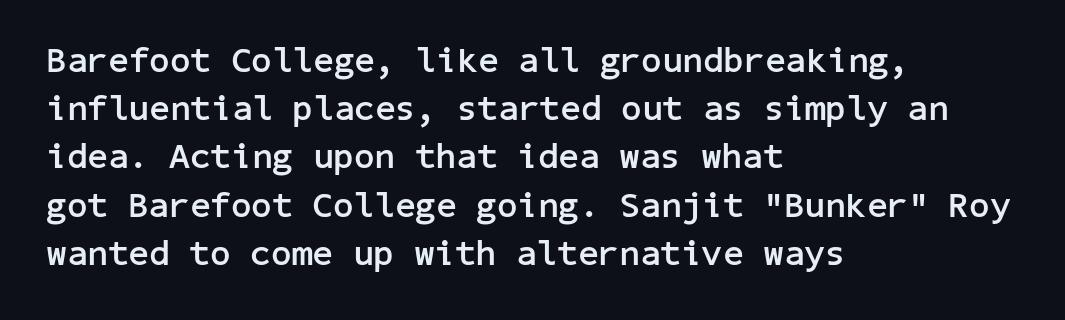
{"serif": "no", "italic": "no", "bold": "yes", "weight": "semibold", "width": "normal", "stroke_contrast": "low", "x_height": "medium", "underline": "no", "align": "left", "line_spacing": "normal", "line_spacing_ratio": 1.34, "letter_spacing": "normal", "letter_spacing_em": 0.0, "glyph_px": 36}
